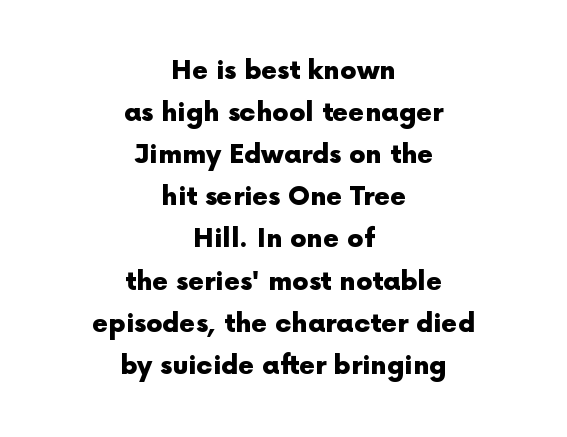
{"italic": "no", "bold": "yes", "underline": "no", "align": "center", "line_spacing": "normal", "line_spacing_ratio": 1.62, "letter_spacing": "normal", "letter_spacing_em": 0.0, "glyph_px": 26}
